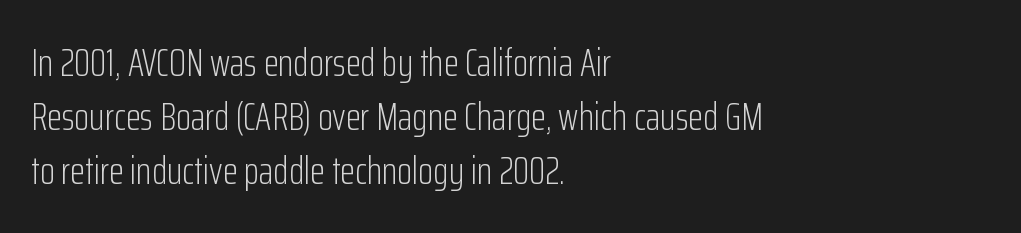
{"serif": "no", "italic": "no", "bold": "no", "weight": "light", "width": "condensed", "stroke_contrast": "low", "x_height": "medium", "monospaced": "no", "underline": "no", "align": "left", "line_spacing": "normal", "line_spacing_ratio": 1.38, "letter_spacing": "normal", "letter_spacing_em": 0.0, "glyph_px": 39}
